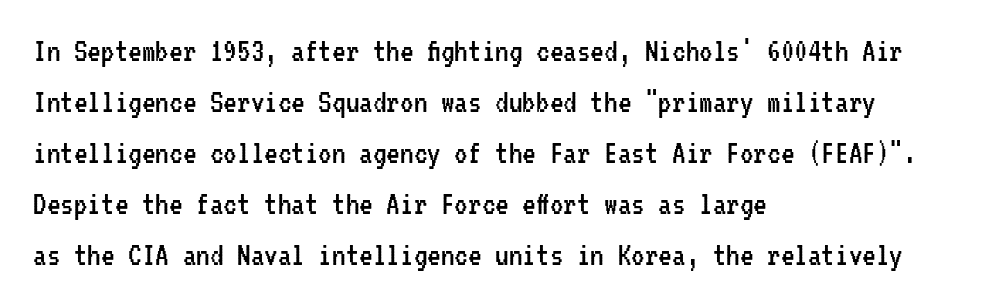
{"serif": "no", "italic": "no", "bold": "no", "weight": "regular", "width": "condensed", "stroke_contrast": "low", "x_height": "medium", "monospaced": "yes", "underline": "no", "align": "left", "line_spacing": "normal", "line_spacing_ratio": 1.5, "letter_spacing": "normal", "letter_spacing_em": 0.0, "glyph_px": 34}
